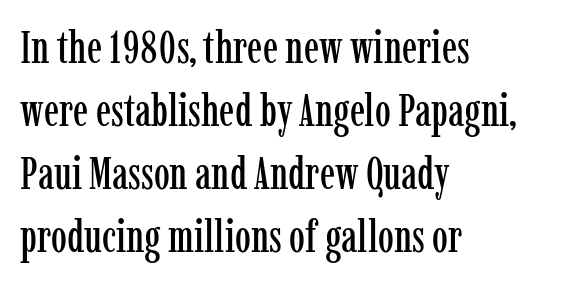
{"serif": "yes", "italic": "no", "width": "condensed", "stroke_contrast": "low", "x_height": "medium", "monospaced": "no", "underline": "no", "align": "left", "line_spacing": "normal", "line_spacing_ratio": 1.4, "letter_spacing": "normal", "letter_spacing_em": 0.0, "glyph_px": 45}
